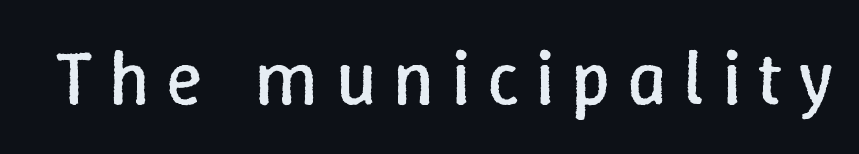
The image shows 77 px regular-weight type, upright; set unusually wide letter spacing (+0.21 em), not underlined; low stroke contrast and a medium x-height.
